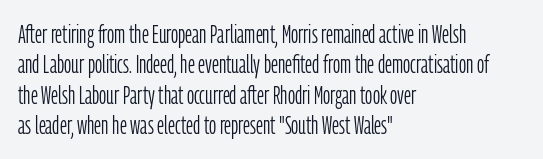
{"italic": "no", "bold": "no", "underline": "no", "align": "left", "line_spacing_ratio": 1.22, "letter_spacing": "normal", "letter_spacing_em": 0.0, "glyph_px": 25}
